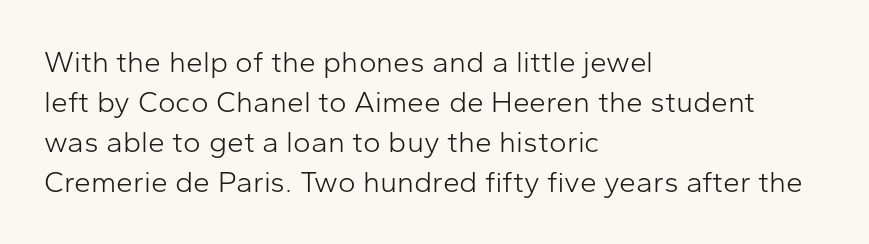
Descenders hang freely into open space. Is there any slant? The stems are plumb. A student would call this left alignment; a typographer would say flush left, rag right. The passage shown is typed in a proportional face where columns would drift. The designer left line spacing at the default.
